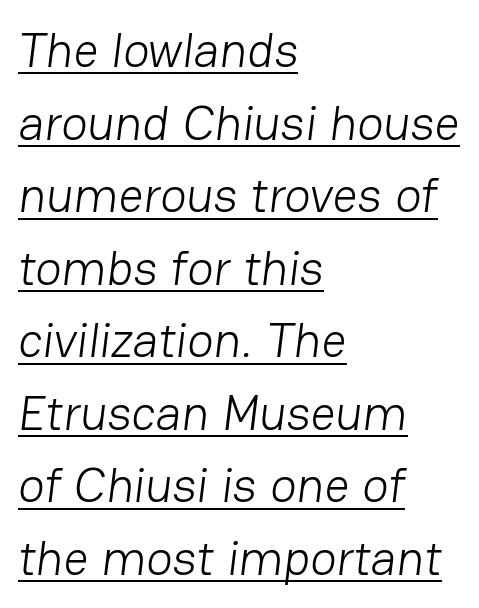
Q: Is the text bold? A: No.
Q: Is the typeface a serif or a sans-serif typeface? A: Sans-serif.
Q: Is the text underlined? A: Yes.
Q: How is the paragraph aligned? A: Left-aligned.
Q: Is the spacing between letters normal or unusually wide? A: Normal.
Q: Is the spacing between lines tight, normal or loose? A: Normal.
Q: Width (condensed, normal, or wide)? A: Normal.
Q: Stroke contrast? A: Low.
Q: x-height? A: Medium.
Q: Monospaced? A: No.
